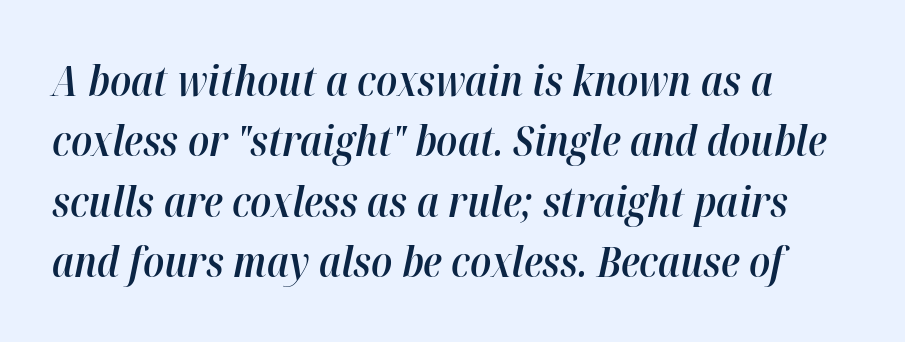
The image shows 41 px semibold type, italic (leaning right); set left-aligned, normal line spacing (1.47x), normal letter spacing, not underlined; high stroke contrast and a medium x-height.
